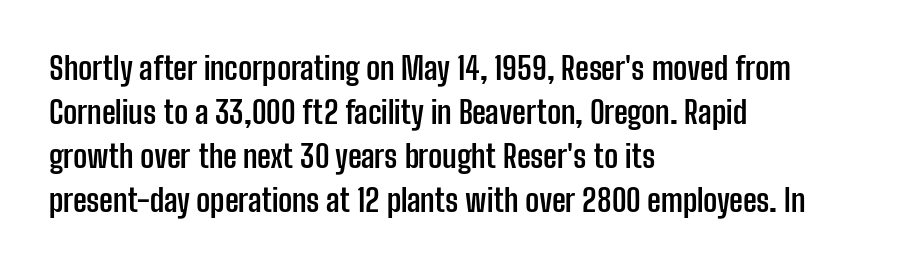
Q: Is the text bold? A: Yes.
Q: Is the text italic (slanted)? A: No, it is upright.
Q: Is the typeface a serif or a sans-serif typeface? A: Sans-serif.
Q: Is the text underlined? A: No.
Q: How is the paragraph aligned? A: Left-aligned.
Q: Is the spacing between letters normal or unusually wide? A: Normal.
Q: Is the spacing between lines tight, normal or loose? A: Normal.
Q: Width (condensed, normal, or wide)? A: Condensed.
Q: Stroke contrast? A: Low.
Q: x-height? A: Medium.
Q: Monospaced? A: No.
